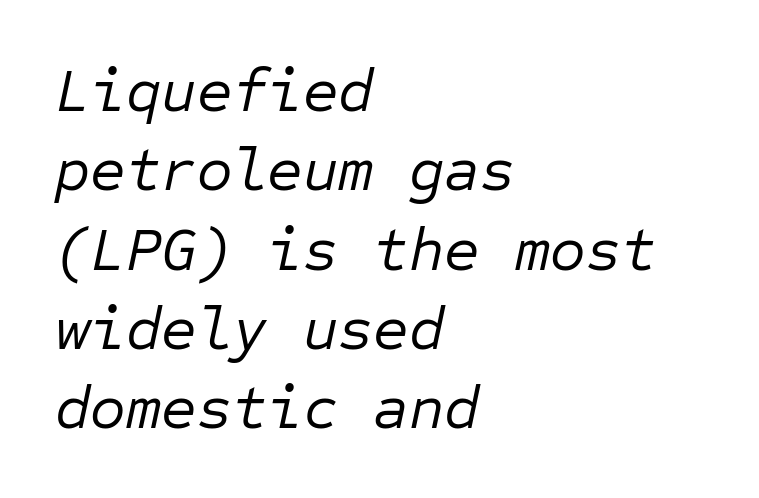
Tracking here is standard; glyphs follow each other at the usual distance. It's the slanting kind of type. Stroke thickness stays within the range of a standard reading face or lighter. Casual observation: everything's shoved over to the left. Regarding leading, the lines here are spaced in the standard way. Looks like terminal output: every glyph gets an equal slot.
